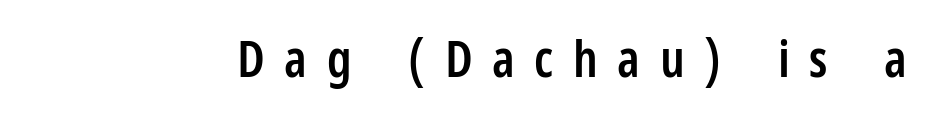
There is plenty of visible air inserted between adjacent glyphs. The sample has been set in demibold, a notch under bold. This rendering employs a face without finishing strokes, i.e., a sans-serif. Honestly, there is no underline to notice here at all.
